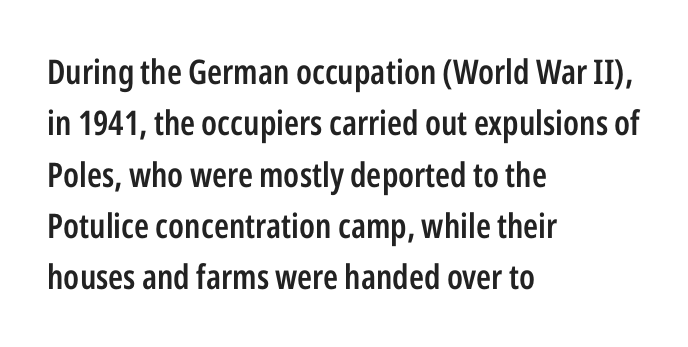
Q: Is the text bold? A: Semi-bold.
Q: Is the text italic (slanted)? A: No, it is upright.
Q: Is the typeface a serif or a sans-serif typeface? A: Sans-serif.
Q: Is the text underlined? A: No.
Q: How is the paragraph aligned? A: Left-aligned.
Q: Is the spacing between letters normal or unusually wide? A: Normal.
Q: Is the spacing between lines tight, normal or loose? A: Normal.
Q: Width (condensed, normal, or wide)? A: Condensed.
Q: Stroke contrast? A: Low.
Q: x-height? A: Medium.
Q: Monospaced? A: No.
